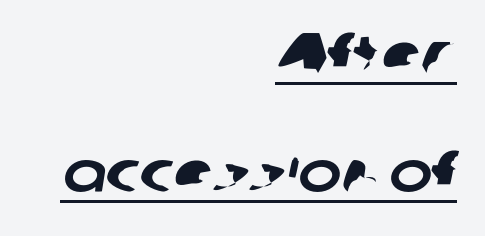
Look at the tracking — it's just the regular setting, nothing added. A typesetter would call this proportional, since set widths differ per character. Short and long lines alike share a common ending point at right. The passage shown is underscored from start to finish.
